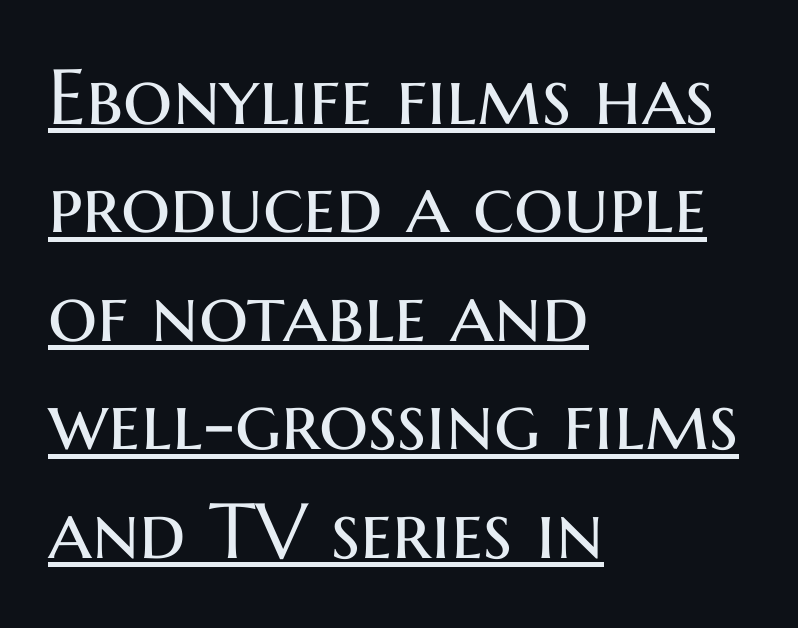
A typesetter would label this face a sans. No chunkiness to these letters — they're not bold. This sample carries an underscore along the baseline area. Horizontally, the lines are justified to the leading edge only. Summary of vertical rhythm: regular, with standard interline spacing. Between one letter and the next there's only the usual sliver of space.
